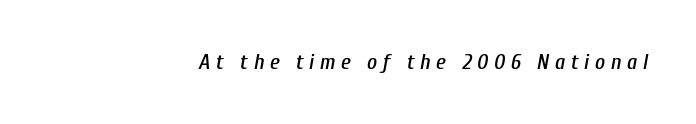
This rendering widens character spacing well past its baseline value. Decoration check: the copy has no underline. The axis of the letterforms is tilted away from vertical.
